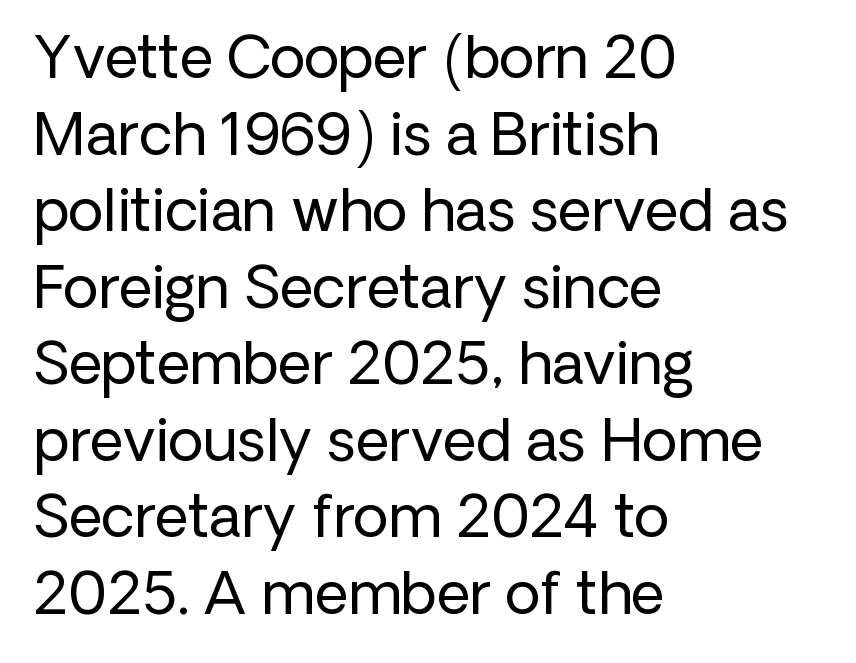
{"serif": "no", "italic": "no", "bold": "no", "weight": "regular", "width": "normal", "stroke_contrast": "low", "x_height": "medium", "monospaced": "no", "underline": "no", "align": "left", "line_spacing": "normal", "line_spacing_ratio": 1.32, "letter_spacing": "normal", "letter_spacing_em": 0.0, "glyph_px": 58}
